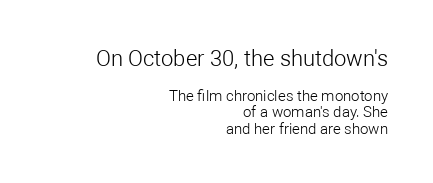
The image shows 22 px text type, upright; set right-aligned, tight line spacing (1.1x), normal letter spacing, not underlined; the first (top) block is 1.47x larger.
